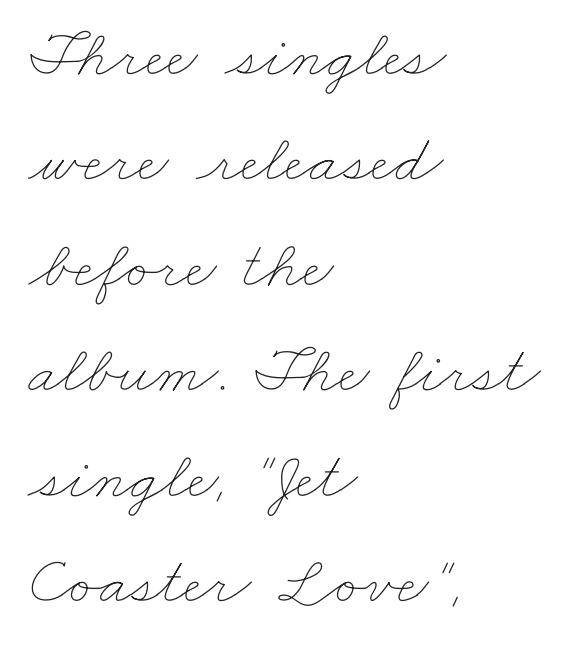
The image shows 68 px thin, wide type; set left-aligned, normal line spacing (1.55x), normal letter spacing, not underlined; low stroke contrast and a small x-height.
